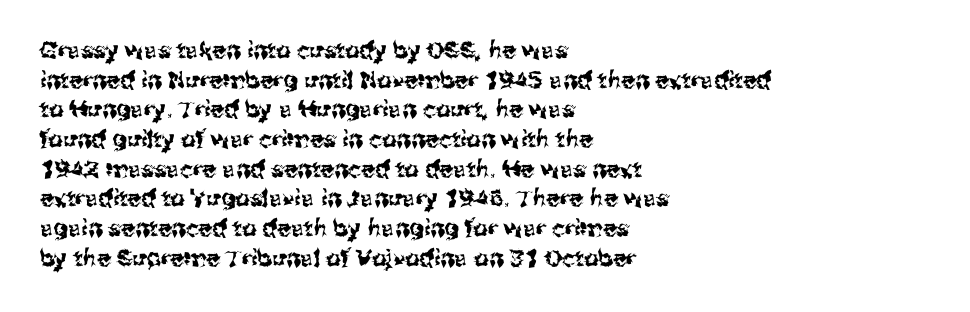
Q: Is the text italic (slanted)? A: No, it is upright.
Q: Is the text underlined? A: No.
Q: How is the paragraph aligned? A: Left-aligned.
Q: Is the spacing between letters normal or unusually wide? A: Normal.
Q: Is the spacing between lines tight, normal or loose? A: Normal.
